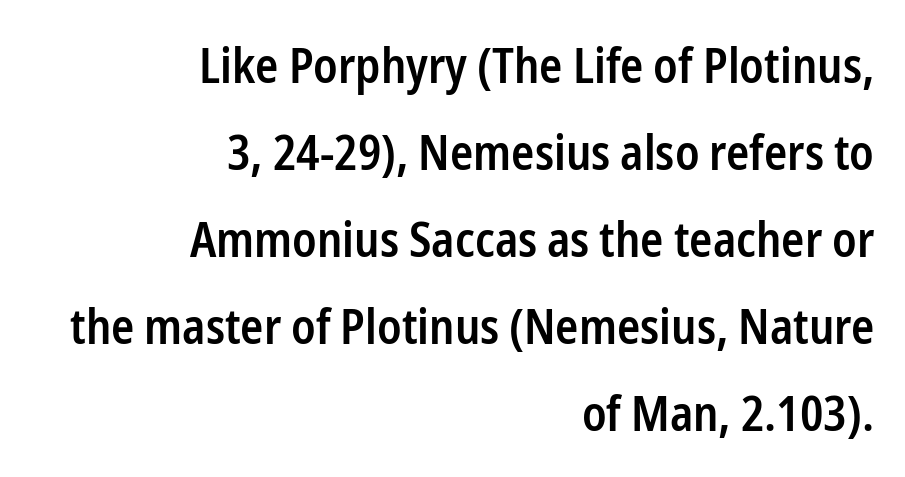
{"serif": "no", "italic": "no", "bold": "semi", "weight": "semibold", "width": "condensed", "stroke_contrast": "low", "x_height": "medium", "monospaced": "no", "underline": "no", "align": "right", "line_spacing_ratio": 1.81, "letter_spacing": "normal", "letter_spacing_em": 0.0, "glyph_px": 48}
